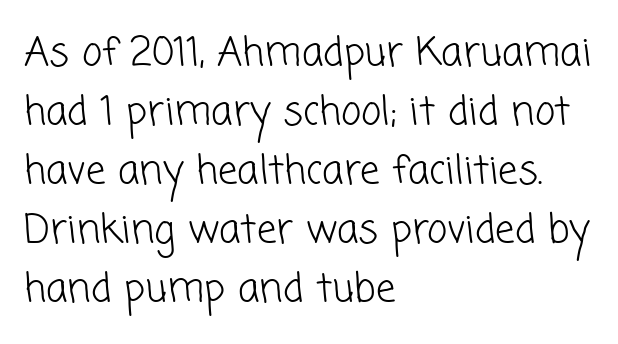
Q: Is the text bold? A: No.
Q: Is the typeface a serif or a sans-serif typeface? A: Sans-serif.
Q: Is the text underlined? A: No.
Q: How is the paragraph aligned? A: Left-aligned.
Q: Is the spacing between letters normal or unusually wide? A: Normal.
Q: Is the spacing between lines tight, normal or loose? A: Normal.
Q: Width (condensed, normal, or wide)? A: Normal.
Q: Stroke contrast? A: Low.
Q: x-height? A: Medium.
Q: Monospaced? A: No.
